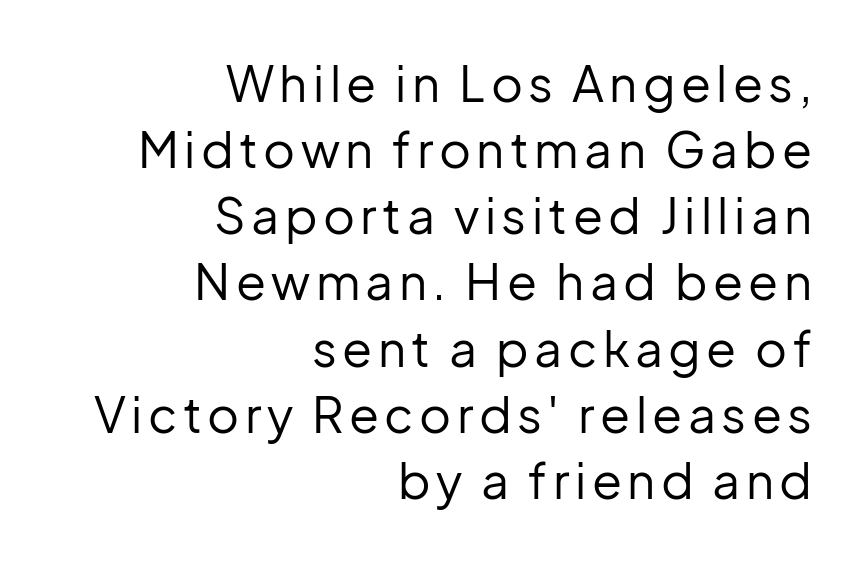
This sample has the flowing, uneven cadence of proportional lettering. Summary of vertical rhythm: regular, with standard interline spacing. The letters stand upright; this is a roman face. Only glyphs here, with clear space below each row. Vertical stems look standard width or narrower in stroke.
